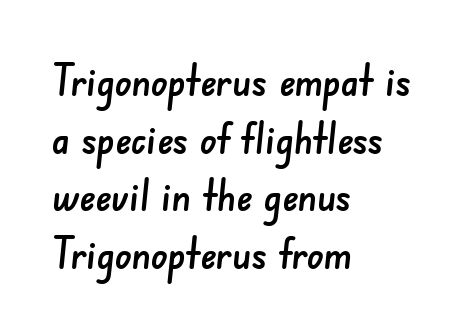
Caption: standard tracking, unaltered. Line spacing here is normal. This rendering features lettering with no underline. The typeface chosen for these lines omits serifs. The letters advance in unequal steps, a hallmark of proportional type. The compositor pushed each line to the left boundary.
